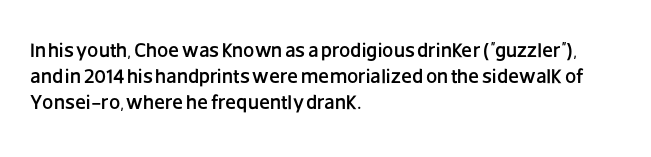
Q: Is the text italic (slanted)? A: No, it is upright.
Q: Is the text underlined? A: No.
Q: How is the paragraph aligned? A: Left-aligned.
Q: Is the spacing between letters normal or unusually wide? A: Normal.
Q: Is the spacing between lines tight, normal or loose? A: Normal.
